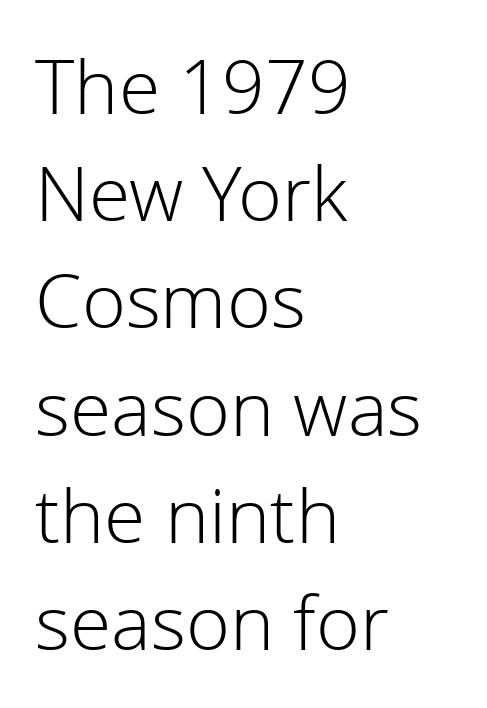
Here the designer chose a conventional face with non-uniform glyph widths. Leading: standard. Which margin do the lines hug? The left one — the right edge is uneven. Ascenders rise straight up at ninety degrees.
